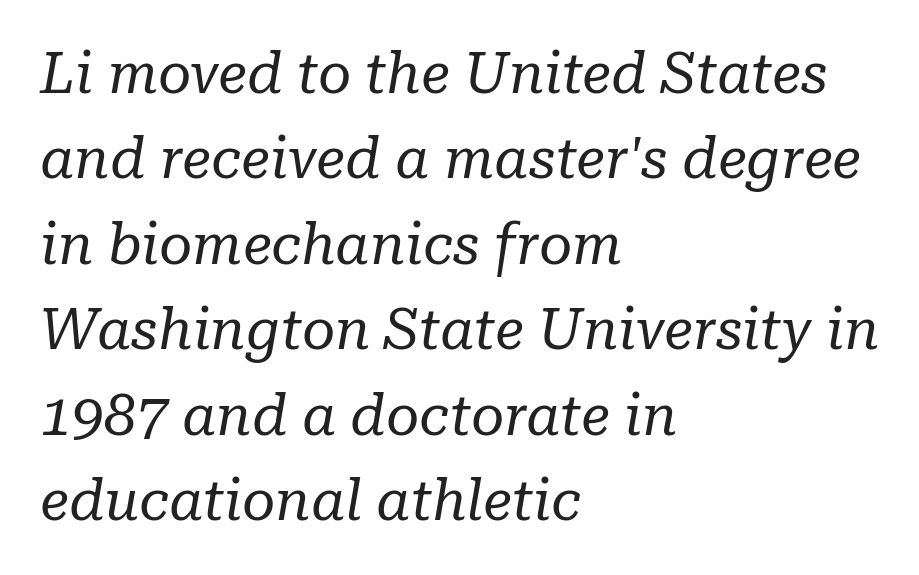
{"serif": "yes", "italic": "yes", "lean": "right", "slant_degrees": 10, "bold": "no", "weight": "regular", "width": "normal", "stroke_contrast": "low", "x_height": "medium", "monospaced": "no", "underline": "no", "align": "left", "line_spacing": "normal", "line_spacing_ratio": 1.5, "letter_spacing": "normal", "letter_spacing_em": 0.0, "glyph_px": 57}
